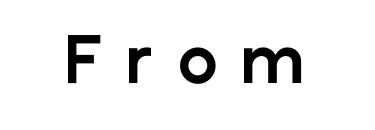
When letters stand straight like this, we call the style roman or upright. The gaps between neighbouring characters are conspicuously large. Here the designer chose a conventional face with non-uniform glyph widths. Pretty heavy lettering here — definitely bold. The passage shown is typeset with a sans-serif family.
